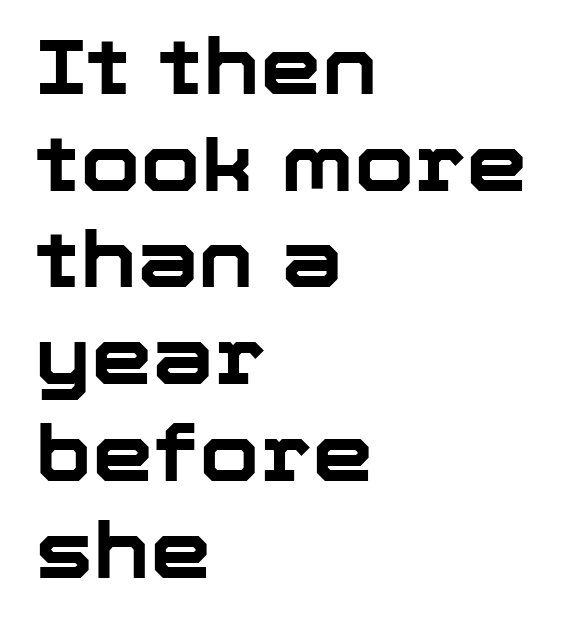
The image shows 78 px bold sans-serif type, upright; set left-aligned, line spacing 1.24x, normal letter spacing, not underlined; low stroke contrast and a medium x-height.
